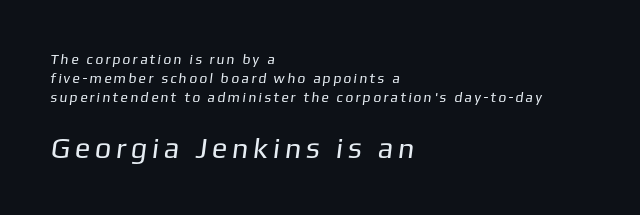
The image shows 29 px regular-weight sans-serif type; set left-aligned, normal line spacing (1.35x), not underlined; the second (bottom) block is 2.07x larger; low stroke contrast and a medium x-height.
